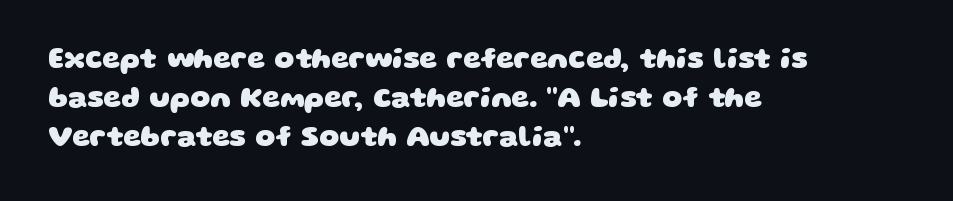
Q: Is the text bold? A: Yes.
Q: Is the typeface a serif or a sans-serif typeface? A: Sans-serif.
Q: Is the text underlined? A: No.
Q: How is the paragraph aligned? A: Left-aligned.
Q: Is the spacing between letters normal or unusually wide? A: Normal.
Q: Is the spacing between lines tight, normal or loose? A: Normal.
Q: Width (condensed, normal, or wide)? A: Wide.
Q: Stroke contrast? A: Low.
Q: x-height? A: Large.
Q: Monospaced? A: No.
